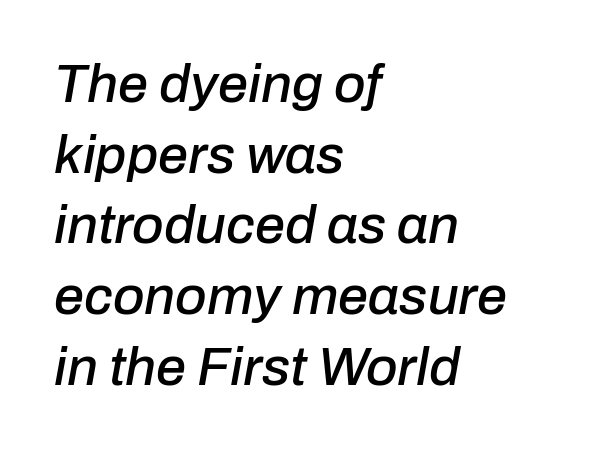
Glance below the letters and you will spot only blank space. The whole block is typeset with a tilt. Is the letter spacing exaggerated? No — it looks like the ordinary default. Whoever set this chose a conventional vertical rhythm. Compared with a centered layout, this one pins lines to the left instead. These lines are rendered in a variable-pitch font.
